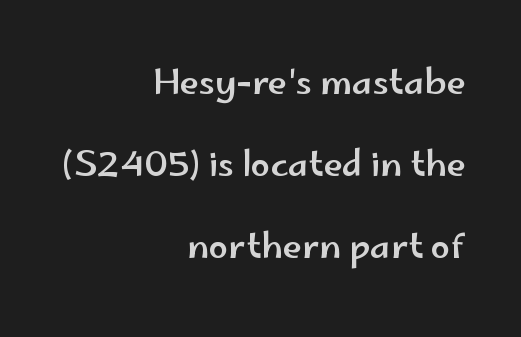
{"serif": "no", "italic": "no", "width": "wide", "stroke_contrast": "low", "x_height": "small", "monospaced": "no", "underline": "no", "align": "right", "line_spacing": "loose", "line_spacing_ratio": 2.35, "letter_spacing": "normal", "letter_spacing_em": 0.0, "glyph_px": 35}
